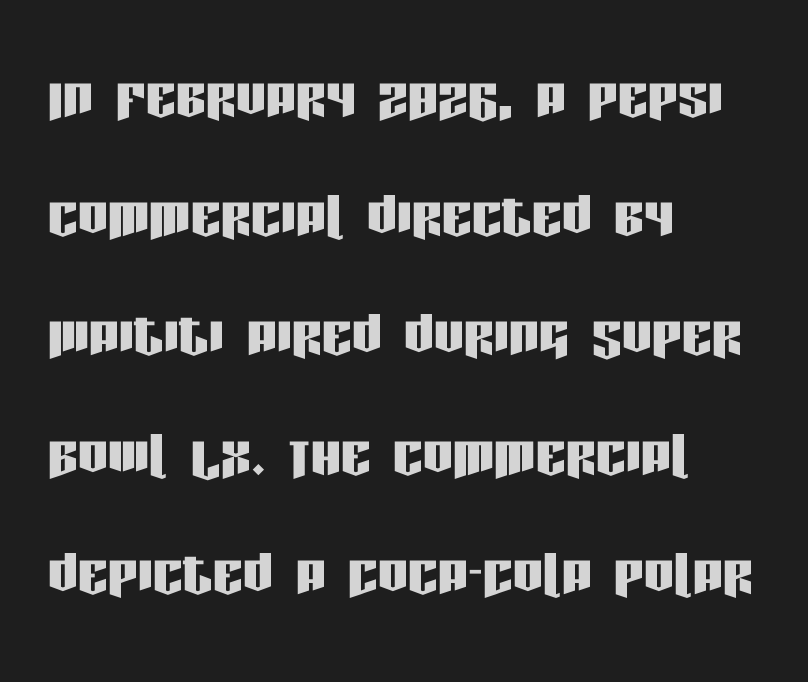
{"serif": "no", "italic": "no", "width": "condensed", "stroke_contrast": "low", "x_height": "large", "monospaced": "no", "underline": "no", "align": "left", "line_spacing": "normal", "line_spacing_ratio": 1.59, "letter_spacing": "normal", "letter_spacing_em": 0.0, "glyph_px": 75}
